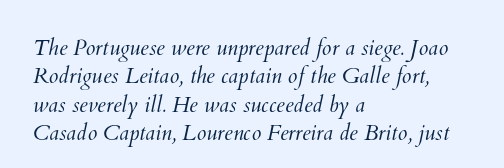
The image shows 22 px text type; set left-aligned, normal line spacing (1.29x), normal letter spacing, not underlined.
